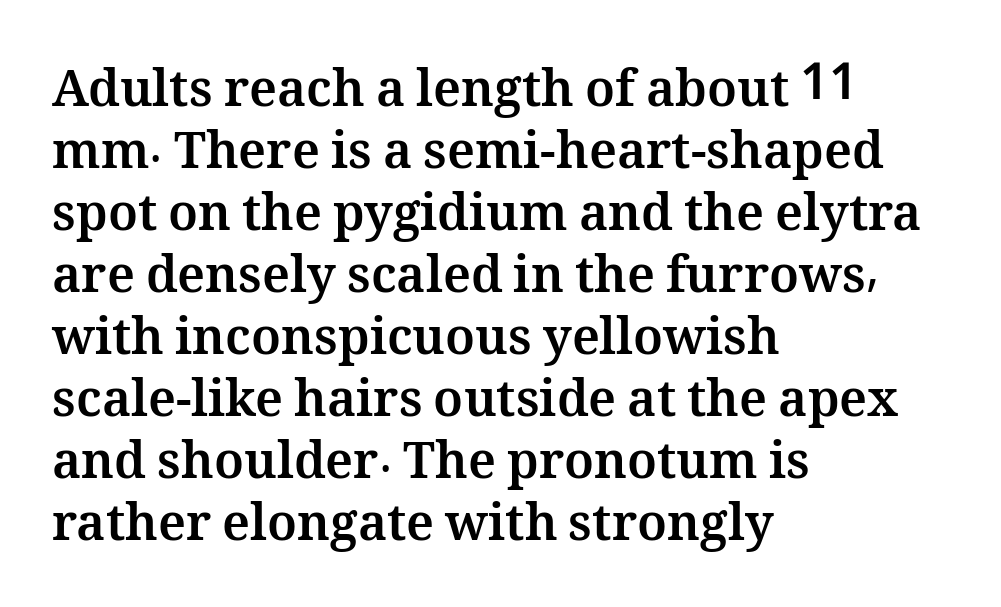
{"italic": "no", "bold": "yes", "weight": "bold", "width": "normal", "stroke_contrast": "medium", "x_height": "medium", "monospaced": "no", "underline": "no", "align": "left", "line_spacing_ratio": 1.24, "letter_spacing": "normal", "letter_spacing_em": 0.0, "glyph_px": 50}
